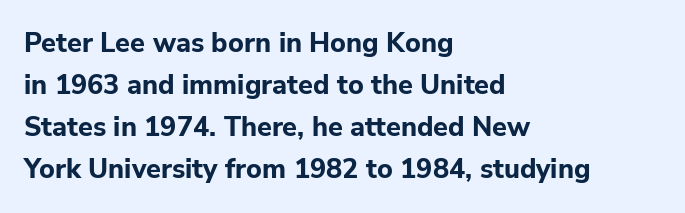
The image shows 27 px bold type, upright; set left-aligned, normal line spacing (1.56x), normal letter spacing, not underlined.
